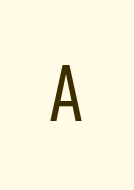
Q: Is the text bold? A: No.
Q: Is the text italic (slanted)? A: No, it is upright.
Q: Is the typeface a serif or a sans-serif typeface? A: Sans-serif.
Q: Is the text underlined? A: No.
Q: Is the spacing between letters normal or unusually wide? A: Unusually wide.
Q: Width (condensed, normal, or wide)? A: Condensed.
Q: Stroke contrast? A: Low.
Q: x-height? A: Medium.
Q: Monospaced? A: Yes.
